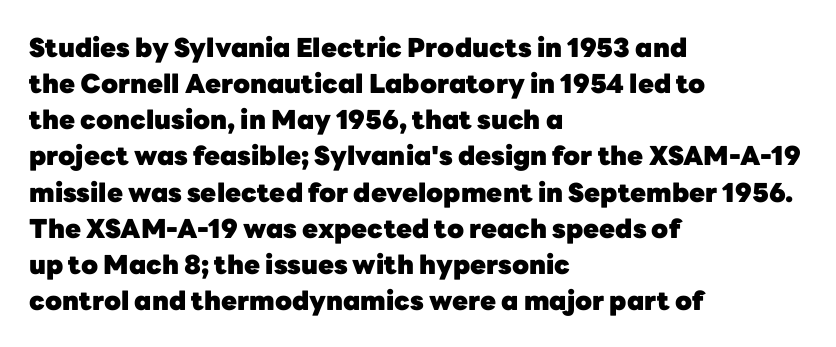
The image shows 26 px bold type, upright; set left-aligned, normal line spacing (1.39x), normal letter spacing, not underlined.
